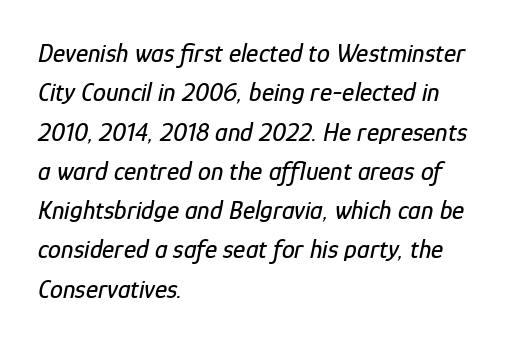
Students, note that the glyphs here touch the page at normal intervals. Vertically, the passage feels balanced, rows spaced as you'd expect. Beneath every word, the page is bare. You can tell it's italic because the verticals aren't actually vertical.
